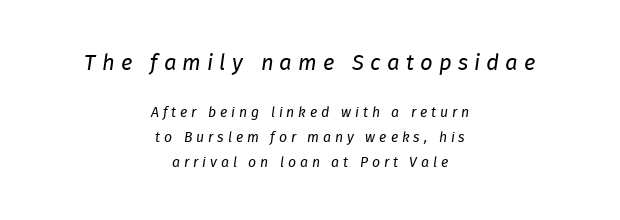
Stems here are at most as thick as an everyday book face. The whole block is typeset with a tilt. The zone under the glyphs is completely vacant. Between these two stacked blocks, the higher one wins on size.
